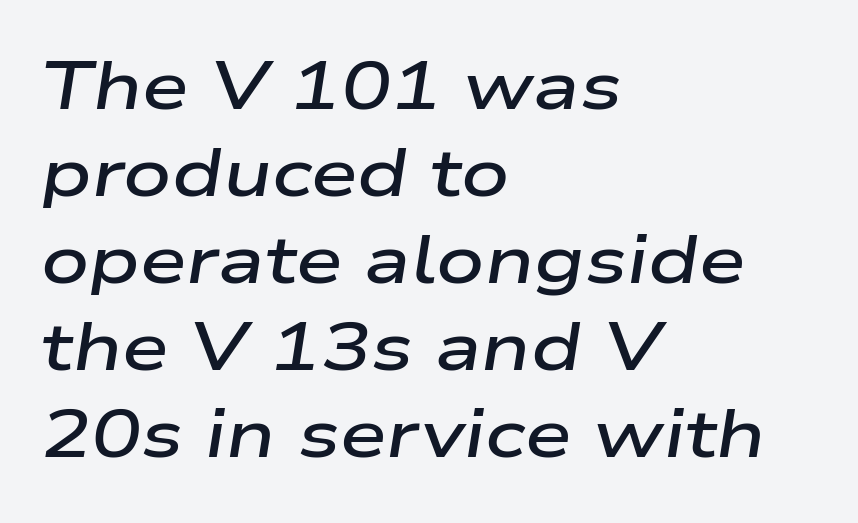
Q: Is the text bold? A: Semi-bold.
Q: Is the text italic (slanted)? A: Yes, it leans right by about 9 degrees.
Q: Is the text underlined? A: No.
Q: How is the paragraph aligned? A: Left-aligned.
Q: Is the spacing between letters normal or unusually wide? A: Normal.
Q: Is the spacing between lines tight, normal or loose? A: Normal.
Q: Width (condensed, normal, or wide)? A: Wide.
Q: Stroke contrast? A: Low.
Q: x-height? A: Medium.
Q: Monospaced? A: No.
